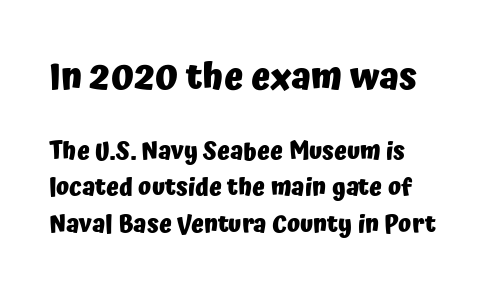
{"serif": "no", "italic": "no", "bold": "yes", "weight": "heavy", "width": "normal", "stroke_contrast": "low", "x_height": "medium", "monospaced": "no", "underline": "no", "align": "left", "line_spacing": "normal", "line_spacing_ratio": 1.51, "letter_spacing": "normal", "letter_spacing_em": 0.0, "larger_block": "first", "size_ratio": 1.5, "glyph_px": 36}
